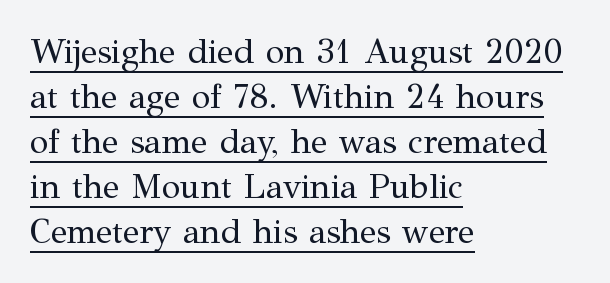
{"serif": "yes", "italic": "no", "bold": "no", "weight": "regular", "width": "normal", "stroke_contrast": "medium", "x_height": "medium", "monospaced": "no", "underline": "yes", "align": "left", "line_spacing": "normal", "line_spacing_ratio": 1.32, "letter_spacing": "normal", "letter_spacing_em": 0.0, "glyph_px": 34}
